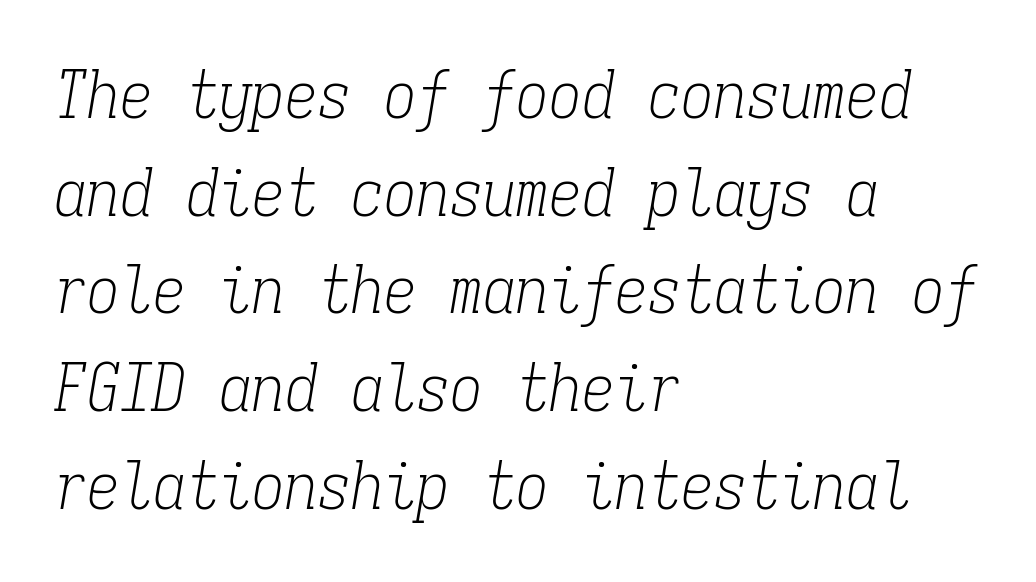
The image shows 66 px light, condensed serif type, italic (leaning right), monospaced; set left-aligned, normal line spacing (1.48x), normal letter spacing, not underlined; low stroke contrast and a medium x-height.
